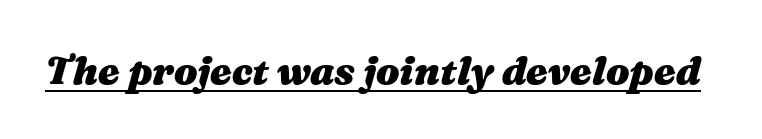
Somebody hit Ctrl+U on this one — the words are underlined. The text carries the slant typical of an italic or oblique font. Think of a printed novel: that variable character pitch is what you see here. Spacing between characters is what you'd get straight out of the box. Notice how thick the strokes are: this is what a full bold looks like.
